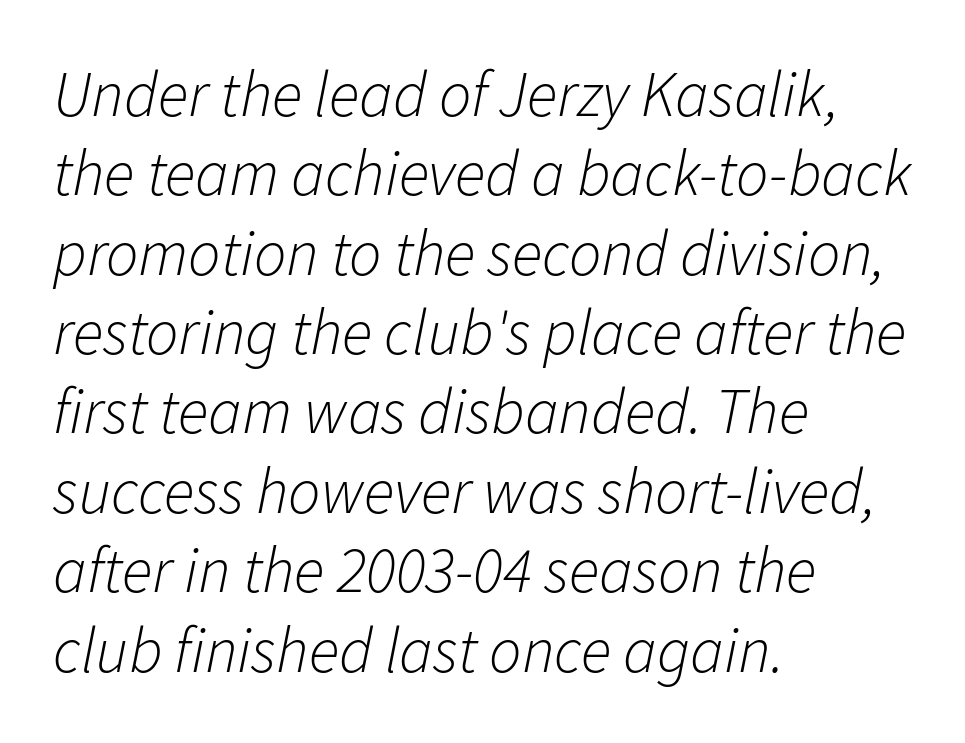
The image shows 64 px light type, italic (leaning right); set left-aligned, line spacing 1.24x, normal letter spacing, not underlined; low stroke contrast and a medium x-height.
